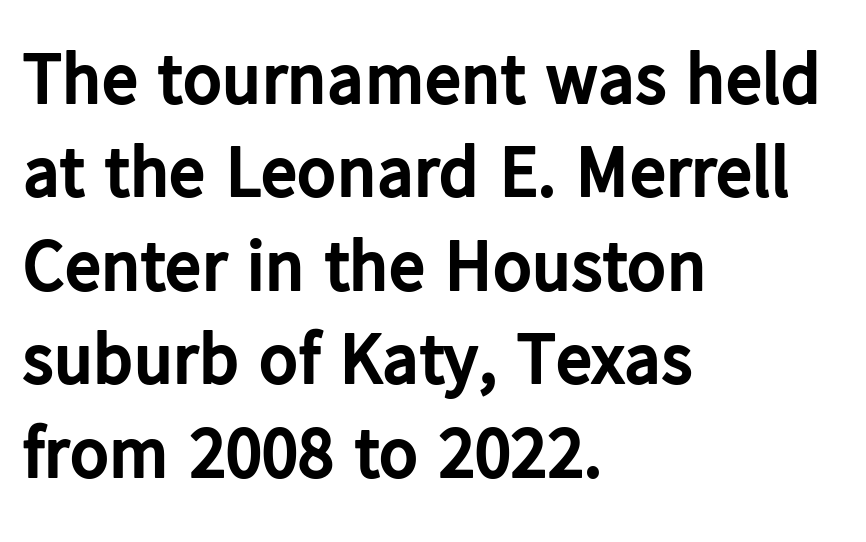
Q: Is the text bold? A: Yes.
Q: Is the text italic (slanted)? A: No, it is upright.
Q: Is the typeface a serif or a sans-serif typeface? A: Sans-serif.
Q: Is the text underlined? A: No.
Q: How is the paragraph aligned? A: Left-aligned.
Q: Is the spacing between letters normal or unusually wide? A: Normal.
Q: Is the spacing between lines tight, normal or loose? A: Normal.
Q: Width (condensed, normal, or wide)? A: Normal.
Q: Stroke contrast? A: Low.
Q: x-height? A: Medium.
Q: Monospaced? A: No.
